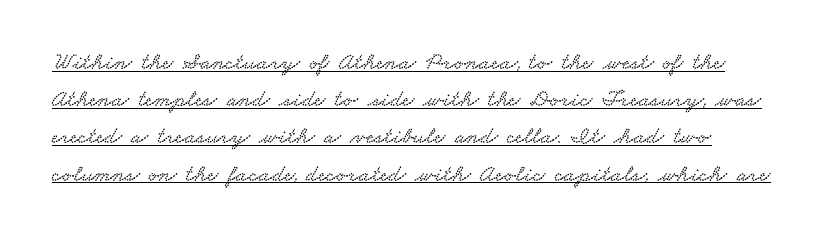
{"underline": "yes", "line_spacing": "normal", "line_spacing_ratio": 1.55, "letter_spacing": "normal", "letter_spacing_em": 0.0, "glyph_px": 24}
